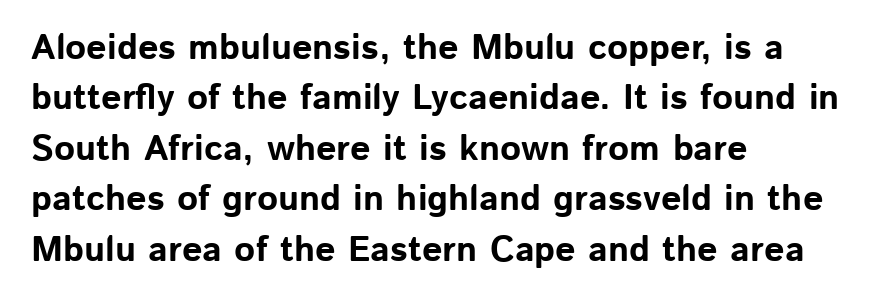
Q: Is the text bold? A: Yes.
Q: Is the text italic (slanted)? A: No, it is upright.
Q: Is the typeface a serif or a sans-serif typeface? A: Sans-serif.
Q: Is the text underlined? A: No.
Q: How is the paragraph aligned? A: Left-aligned.
Q: Is the spacing between letters normal or unusually wide? A: Normal.
Q: Is the spacing between lines tight, normal or loose? A: Normal.
Q: Width (condensed, normal, or wide)? A: Normal.
Q: Stroke contrast? A: Low.
Q: x-height? A: Medium.
Q: Monospaced? A: No.
